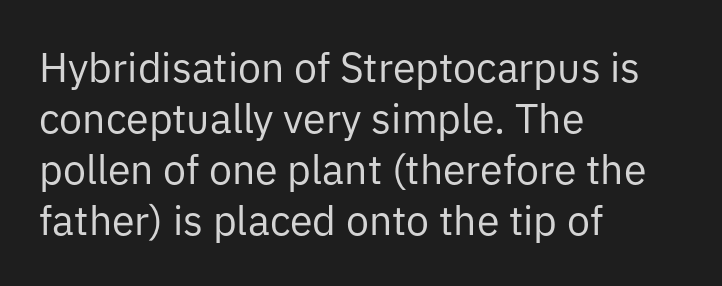
The image shows 41 px regular-weight sans-serif type, upright; set left-aligned, line spacing 1.24x, normal letter spacing, not underlined; low stroke contrast and a medium x-height.
